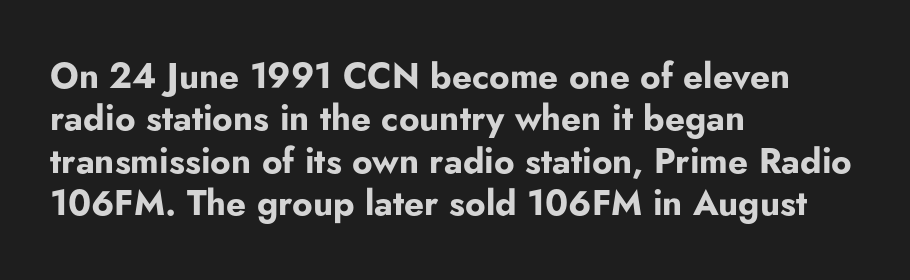
The image shows 35 px bold sans-serif type, upright; set left-aligned, line spacing 1.21x, normal letter spacing, not underlined; low stroke contrast and a small x-height.
